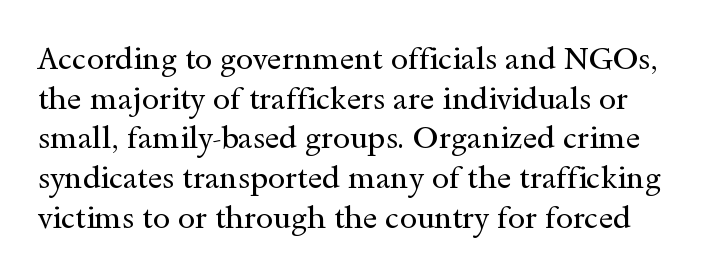
The image shows 31 px regular-weight, wide serif type, upright; set normal line spacing (1.28x), normal letter spacing, not underlined; a small x-height.
